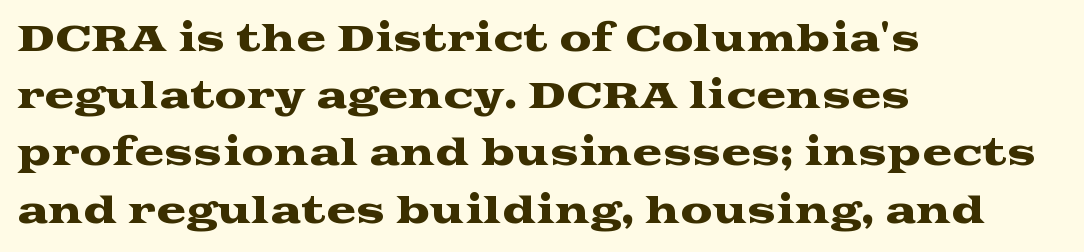
{"serif": "yes", "italic": "no", "width": "wide", "stroke_contrast": "medium", "x_height": "medium", "monospaced": "no", "underline": "no", "align": "left", "line_spacing": "normal", "line_spacing_ratio": 1.59, "letter_spacing": "normal", "letter_spacing_em": 0.0, "glyph_px": 36}
